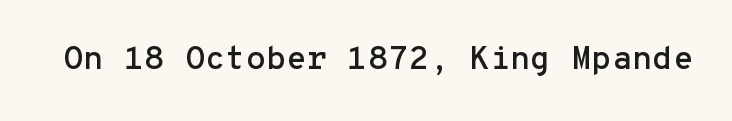
The gap between lines stays unmarked. The tracking reads as untouched default to a designer's eye. Designer's note — italics off, roman on. The rendering uses typewriter-style spacing with identical character cells. I'd call this a sans setting — the letters go barefoot.
